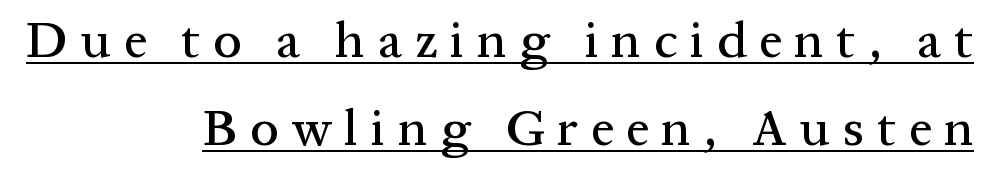
{"serif": "yes", "italic": "no", "width": "normal", "stroke_contrast": "medium", "x_height": "medium", "monospaced": "no", "underline": "yes", "align": "right", "line_spacing_ratio": 1.73, "letter_spacing": "wide", "letter_spacing_em": 0.25, "glyph_px": 51}
